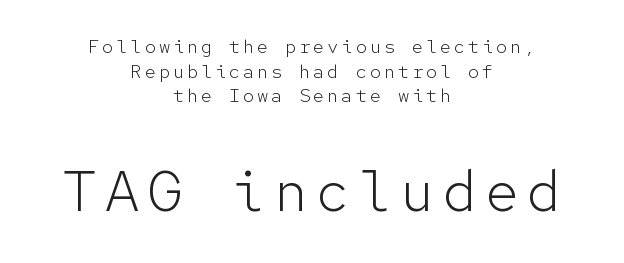
{"serif": "no", "italic": "no", "bold": "no", "weight": "light", "width": "normal", "stroke_contrast": "low", "x_height": "medium", "monospaced": "yes", "underline": "no", "align": "center", "line_spacing": "normal", "line_spacing_ratio": 1.29, "larger_block": "second", "size_ratio": 3.0, "glyph_px": 57}
